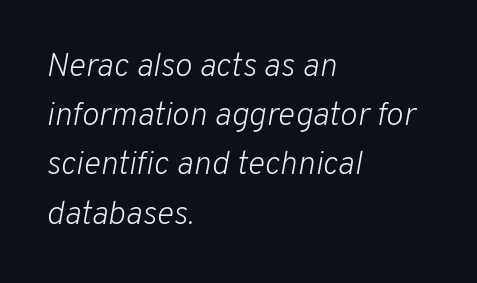
Style check: oblique. Looks like regular typesetting: each glyph gets only the width it needs. A normal amount of white space separates one row of letters from the next. Underline: absent.
